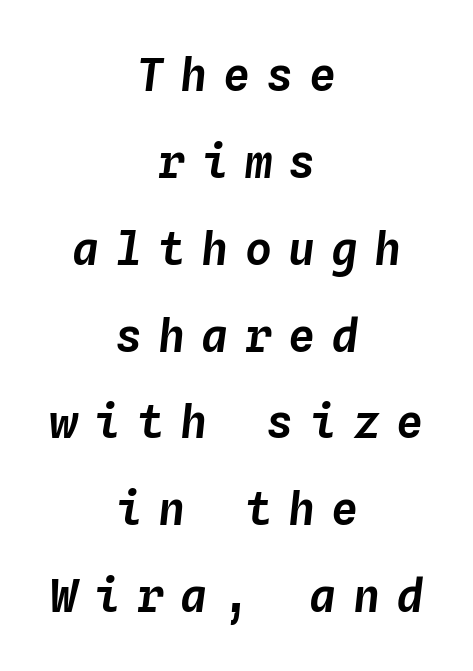
{"italic": "yes", "lean": "right", "slant_degrees": 4, "width": "normal", "stroke_contrast": "low", "x_height": "medium", "monospaced": "yes", "underline": "no", "align": "center", "line_spacing": "loose", "line_spacing_ratio": 1.93, "letter_spacing": "wide", "letter_spacing_em": 0.36, "glyph_px": 45}
